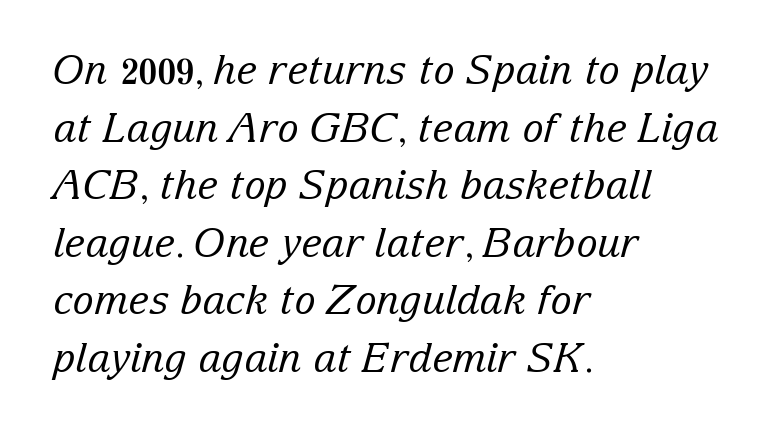
The weight tops out at a normal text grade. This sample uses a serif face. The letters are slanted; this is an italic face. This rendering leaves character spacing at its baseline value.
